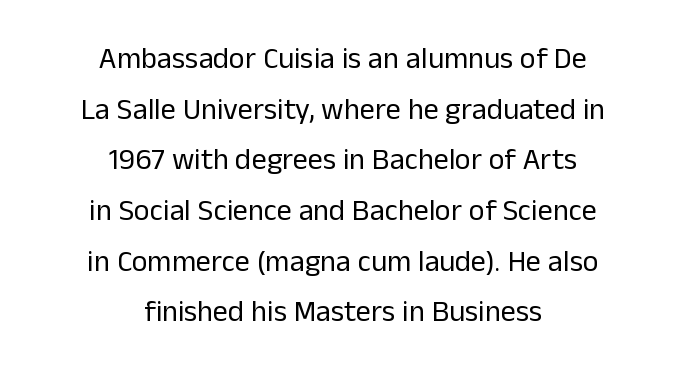
Does the copy run flush right? No — it is centered line by line. The cut favours lightness, reaching ordinary text weight at its darkest. The line texture is even and compact thanks to regular tracking. Students, observe: this is what conventionally led text looks like.
